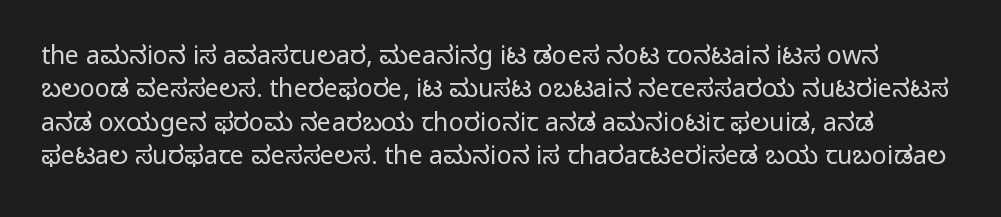
A typesetter would mark this as roman, not italic. Unmarked baselines from the first word to the last. The line texture is even and compact thanks to regular tracking. Reading down the column, the eye jumps a familiar distance to each next line.
